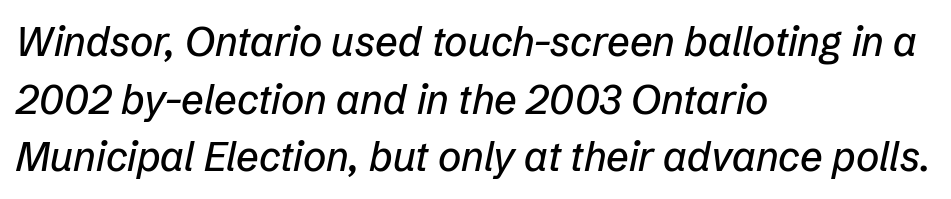
Q: Is the text italic (slanted)? A: Yes, it leans right by about 12 degrees.
Q: Is the text underlined? A: No.
Q: How is the paragraph aligned? A: Left-aligned.
Q: Is the spacing between letters normal or unusually wide? A: Normal.
Q: Is the spacing between lines tight, normal or loose? A: Normal.
Q: Width (condensed, normal, or wide)? A: Normal.
Q: Stroke contrast? A: Low.
Q: x-height? A: Medium.
Q: Monospaced? A: No.
